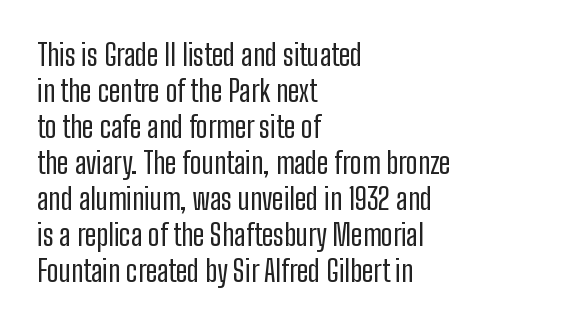
{"serif": "no", "italic": "no", "bold": "no", "weight": "regular", "width": "condensed", "stroke_contrast": "low", "x_height": "medium", "monospaced": "no", "underline": "no", "align": "left", "line_spacing_ratio": 1.24, "letter_spacing": "normal", "letter_spacing_em": 0.0, "glyph_px": 29}
